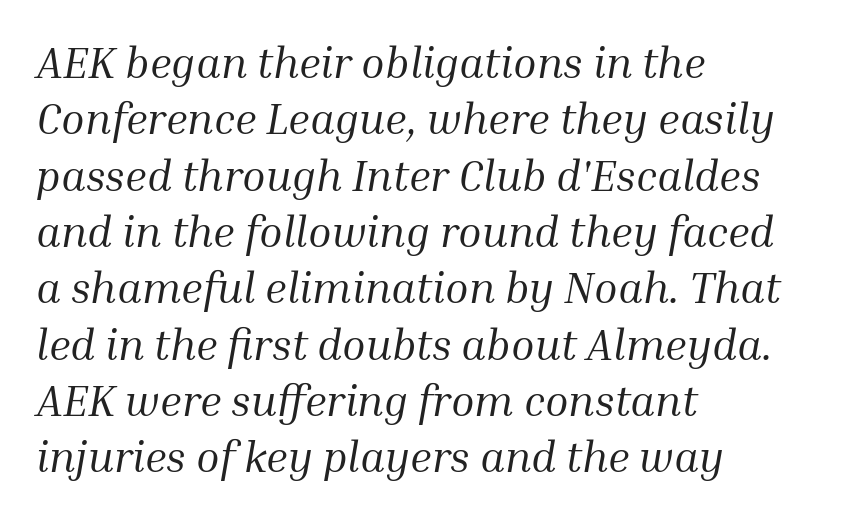
Q: Is the text bold? A: No.
Q: Is the text italic (slanted)? A: Yes, it leans right by about 10 degrees.
Q: Is the typeface a serif or a sans-serif typeface? A: Serif.
Q: Is the text underlined? A: No.
Q: How is the paragraph aligned? A: Left-aligned.
Q: Is the spacing between letters normal or unusually wide? A: Normal.
Q: Is the spacing between lines tight, normal or loose? A: Normal.
Q: Width (condensed, normal, or wide)? A: Normal.
Q: Stroke contrast? A: Medium.
Q: x-height? A: Medium.
Q: Monospaced? A: No.
